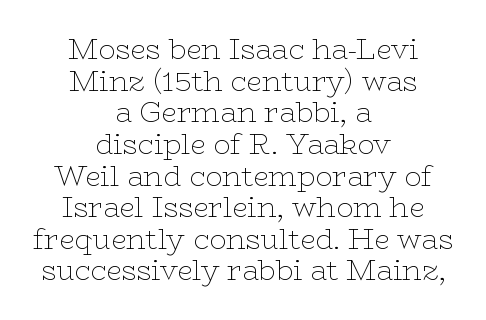
The image shows 28 px thin, wide serif type, upright; set centered, tight line spacing (1.13x), normal letter spacing, not underlined; low stroke contrast and a medium x-height.
